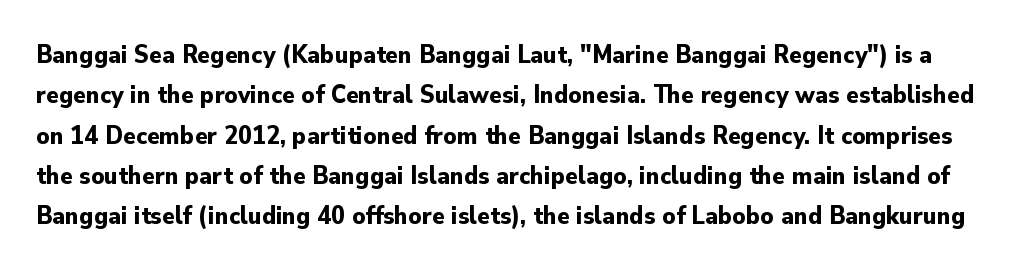
Glyph-to-glyph distance matches everyday printed text. Ordinary non-slanted type is in use. Pretty heavy lettering here — definitely bold. This block has exactly the height ordinary leading produces. Clear beneath every line of the passage.
